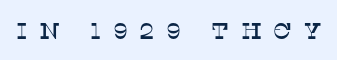
Q: Is the text italic (slanted)? A: No, it is upright.
Q: Is the text underlined? A: No.
Q: Is the spacing between letters normal or unusually wide? A: Unusually wide.
